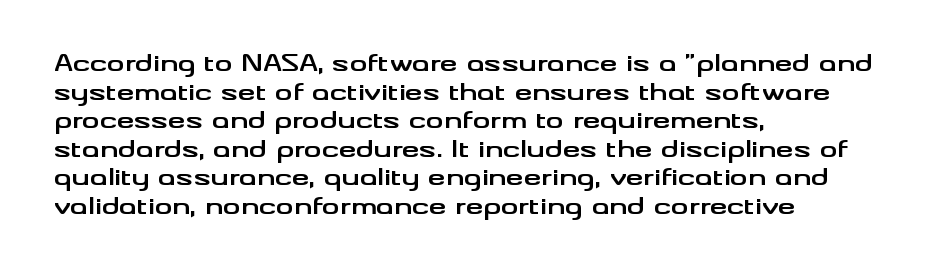
{"italic": "no", "bold": "yes", "underline": "no", "align": "left", "line_spacing": "normal", "line_spacing_ratio": 1.3, "letter_spacing": "normal", "letter_spacing_em": 0.0, "glyph_px": 22}
